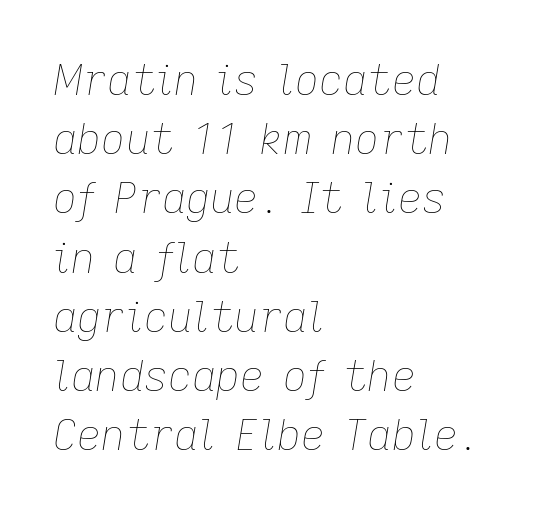
The image shows 42 px thin type, italic (leaning right); set left-aligned, normal line spacing (1.41x), normal letter spacing, not underlined; low stroke contrast and a medium x-height.
